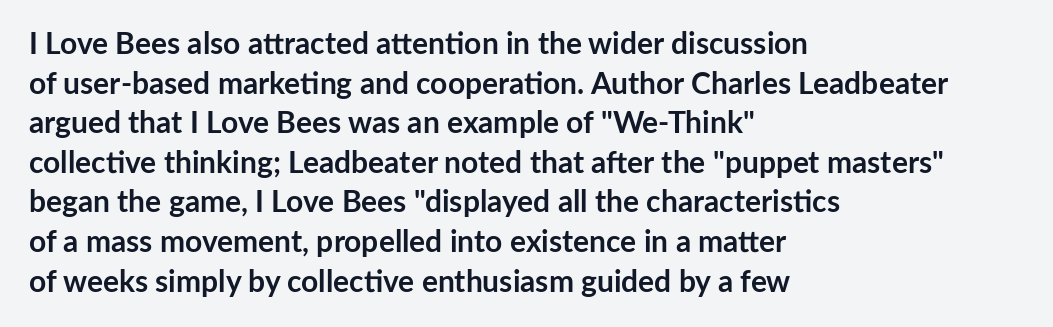
Quick note: not italic, upright. The glyphs in this specimen are sans serif. Leading matches the norm, producing a regular column. Is this a fixed-width face? No — the glyphs have proportional, varying widths. These lines are set flush left with a ragged right edge.
